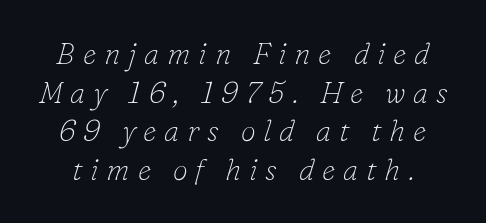
Tracking value appears strongly positive — letters spread wide. This block has exactly the height ordinary leading produces. The typeface has the unassuming heft of standard copy or less. Is this a fixed-width face? No — the glyphs have proportional, varying widths. The font's italic variant was chosen for this text. This rendering features lettering with no underline.
